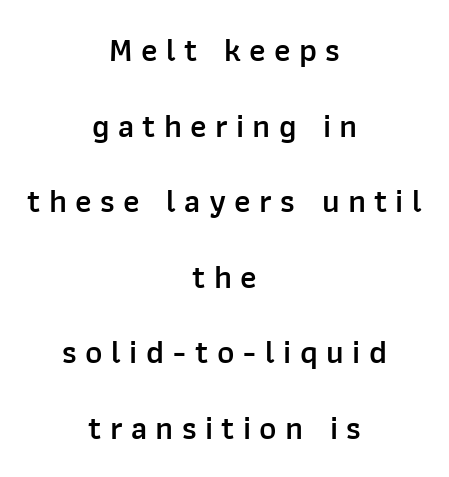
Q: Is the text bold? A: Semi-bold.
Q: Is the text italic (slanted)? A: No, it is upright.
Q: Is the typeface a serif or a sans-serif typeface? A: Sans-serif.
Q: Is the text underlined? A: No.
Q: How is the paragraph aligned? A: Centered.
Q: Is the spacing between letters normal or unusually wide? A: Unusually wide.
Q: Is the spacing between lines tight, normal or loose? A: Loose.
Q: Width (condensed, normal, or wide)? A: Normal.
Q: Stroke contrast? A: Low.
Q: x-height? A: Medium.
Q: Monospaced? A: No.
